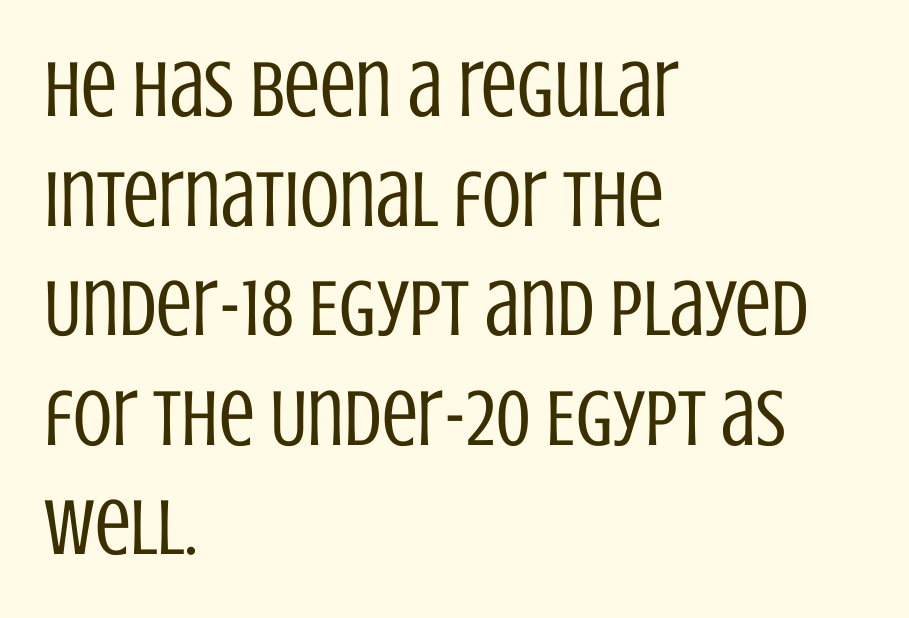
Regarding serifs, this sample does without them. The baseline area is clear. In terms of leading, this rendering sits right in the middle. Here the glyphs are tracked normally, forming tight word shapes. Teacher's note: observe the even left margin — that is flush-left alignment.
